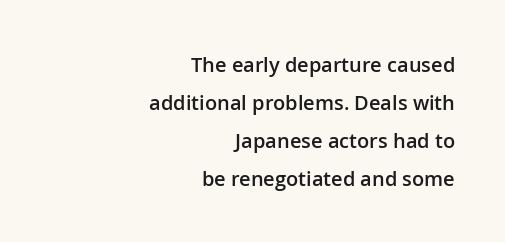
The image shows 20 px text type, upright; set right-aligned, loose line spacing (1.9x), normal letter spacing, not underlined.
